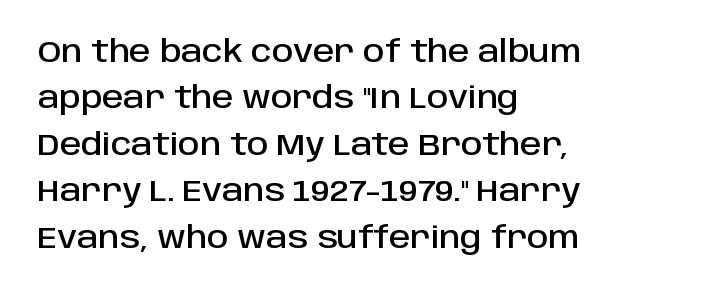
The image shows 30 px sans-serif type, upright; set left-aligned, normal line spacing (1.55x), normal letter spacing, not underlined; low stroke contrast and a large x-height.
